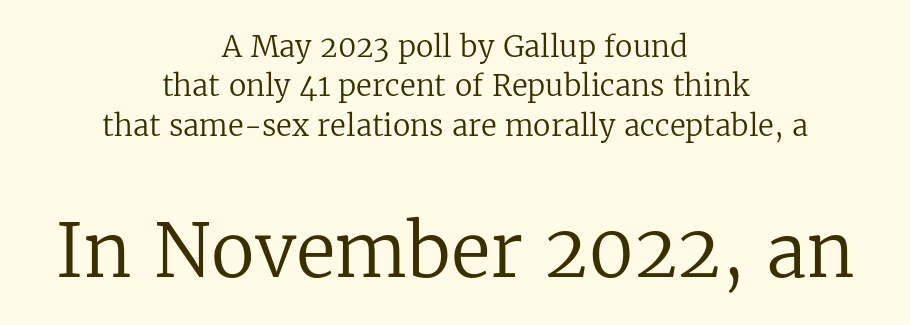
{"serif": "yes", "italic": "no", "bold": "no", "weight": "regular", "width": "normal", "stroke_contrast": "low", "x_height": "medium", "monospaced": "no", "underline": "no", "align": "center", "line_spacing": "normal", "line_spacing_ratio": 1.36, "letter_spacing": "normal", "letter_spacing_em": 0.0, "larger_block": "second", "size_ratio": 2.52, "glyph_px": 73}
